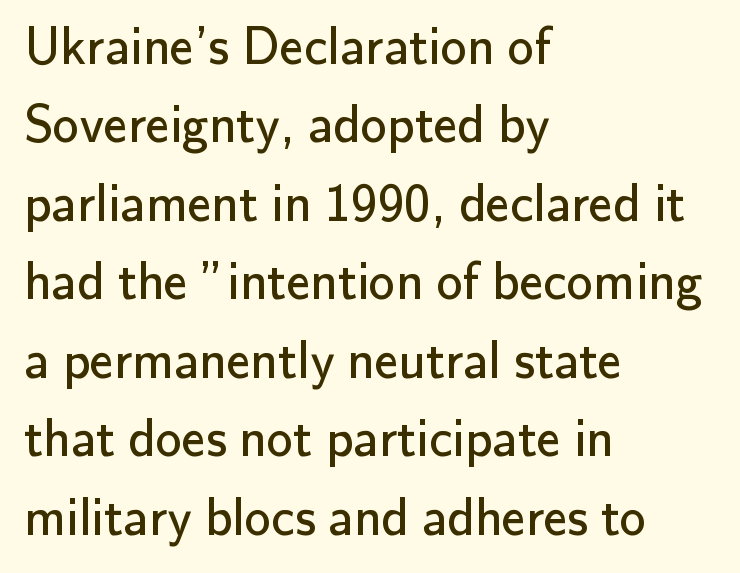
The image shows 53 px regular-weight sans-serif type, upright; set left-aligned, normal line spacing (1.48x), normal letter spacing, not underlined; low stroke contrast and a small x-height.
